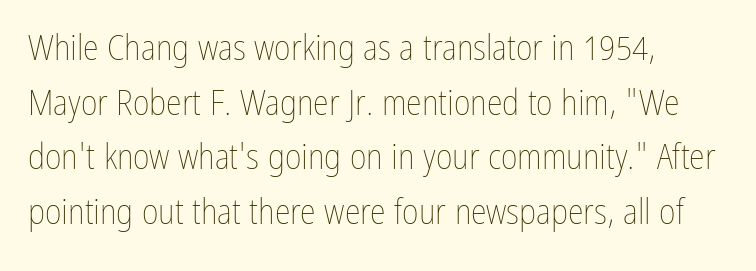
Q: Is the text bold? A: No.
Q: Is the text italic (slanted)? A: No, it is upright.
Q: Is the text underlined? A: No.
Q: How is the paragraph aligned? A: Left-aligned.
Q: Is the spacing between letters normal or unusually wide? A: Normal.
Q: Is the spacing between lines tight, normal or loose? A: Normal.
Q: Width (condensed, normal, or wide)? A: Condensed.
Q: Stroke contrast? A: Low.
Q: x-height? A: Medium.
Q: Monospaced? A: No.
